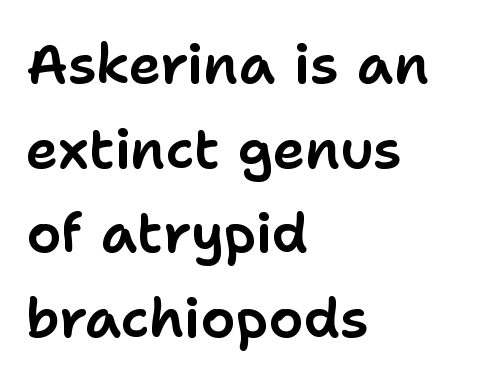
Summary of vertical rhythm: regular, with standard interline spacing. This sample uses an upright cut, with every glyph sitting square on the baseline. The gaps between neighbouring characters are ordinary and unremarkable. Regarding serifs, this sample does without them. Quick note: underline off.
